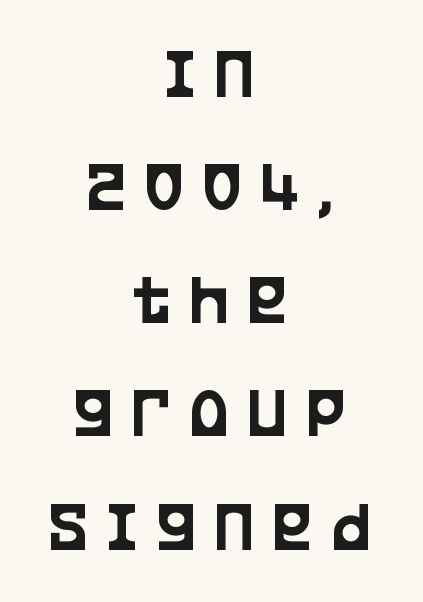
{"serif": "no", "italic": "no", "width": "condensed", "stroke_contrast": "low", "x_height": "large", "monospaced": "no", "underline": "no", "align": "center", "line_spacing": "normal", "line_spacing_ratio": 1.55, "letter_spacing": "wide", "letter_spacing_em": 0.27, "glyph_px": 73}
